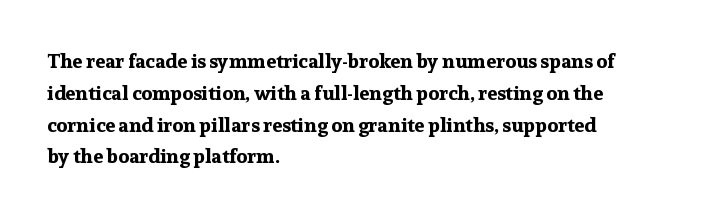
{"italic": "no", "bold": "yes", "underline": "no", "align": "left", "line_spacing": "normal", "line_spacing_ratio": 1.59, "letter_spacing": "normal", "letter_spacing_em": 0.0, "glyph_px": 20}
